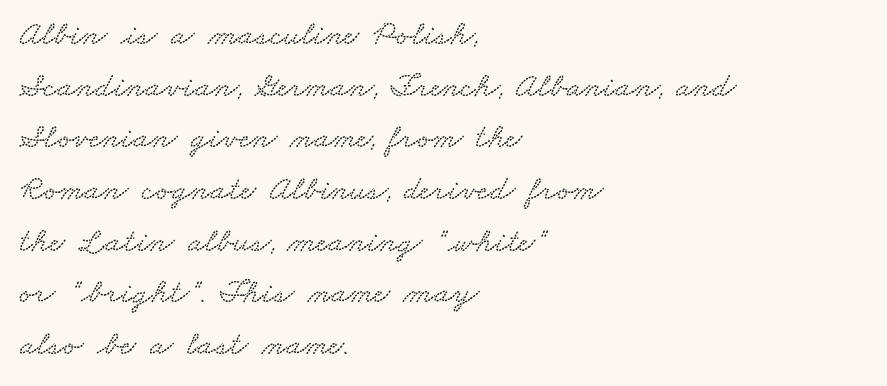
Every row of glyphs begins at an identical x-position on the left. A typesetter would call this leading conventional body-copy spacing. A bare baseline throughout the passage. Looks like regular typesetting: each glyph gets only the width it needs.
